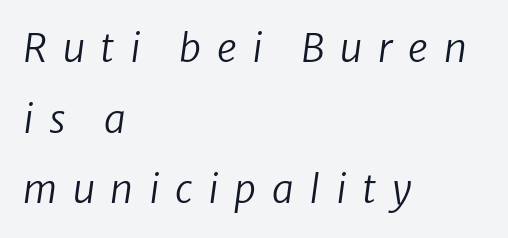
Q: Is the text bold? A: No.
Q: Is the text italic (slanted)? A: Yes, it leans right by about 8 degrees.
Q: Is the text underlined? A: No.
Q: How is the paragraph aligned? A: Left-aligned.
Q: Is the spacing between letters normal or unusually wide? A: Unusually wide.
Q: Width (condensed, normal, or wide)? A: Normal.
Q: Stroke contrast? A: Low.
Q: x-height? A: Medium.
Q: Monospaced? A: No.
